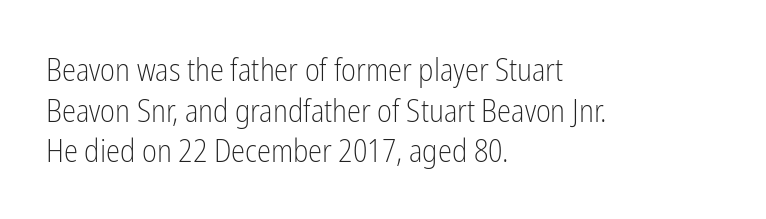
The image shows 32 px light, condensed sans-serif type, upright; set left-aligned, normal line spacing (1.27x), normal letter spacing, not underlined; low stroke contrast and a medium x-height.
